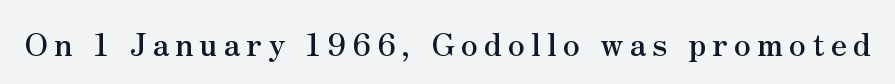
Q: Is the text italic (slanted)? A: No, it is upright.
Q: Is the typeface a serif or a sans-serif typeface? A: Serif.
Q: Is the text underlined? A: No.
Q: Width (condensed, normal, or wide)? A: Normal.
Q: Stroke contrast? A: Medium.
Q: x-height? A: Small.
Q: Monospaced? A: No.
